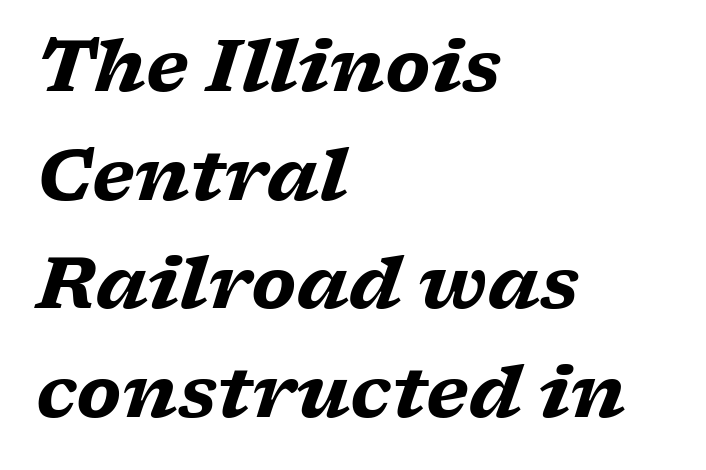
Q: Is the text bold? A: Yes.
Q: Is the text italic (slanted)? A: Yes, it leans right by about 17 degrees.
Q: Is the typeface a serif or a sans-serif typeface? A: Serif.
Q: Is the text underlined? A: No.
Q: How is the paragraph aligned? A: Left-aligned.
Q: Is the spacing between letters normal or unusually wide? A: Normal.
Q: Is the spacing between lines tight, normal or loose? A: Normal.
Q: Width (condensed, normal, or wide)? A: Wide.
Q: Stroke contrast? A: Low.
Q: x-height? A: Medium.
Q: Monospaced? A: No.
